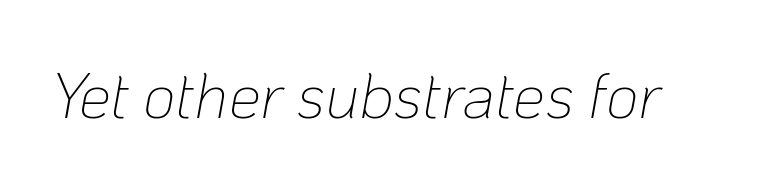
A typesetter would mark this as italic. A typesetter would call this proportional, since set widths differ per character. Students, note that the glyphs here touch the page at normal intervals. A quiet, ordinary-to-light weight characterises the typeface. Descenders hang freely into open space.
